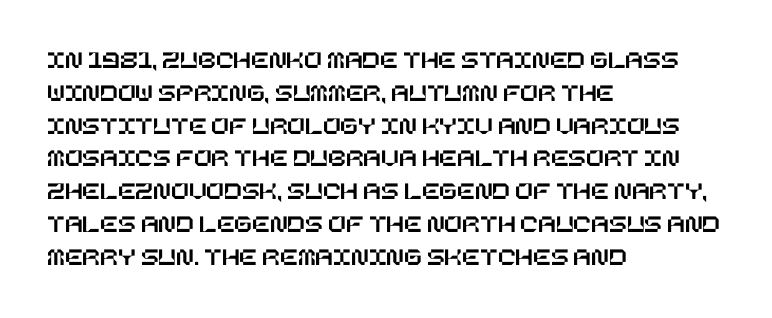
Each new line begins a customary step beneath the previous one. The passage shown is not underscored anywhere. Unlike italic type, these characters show no tilt at all. Casual observation: everything's shoved over to the left.
